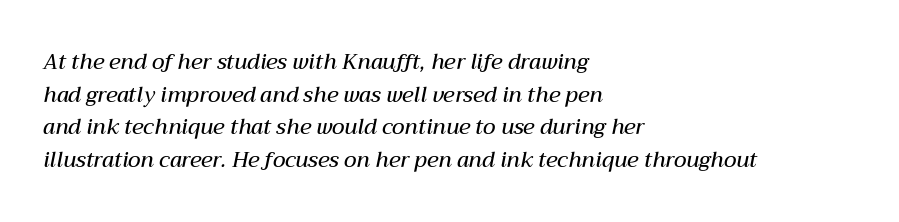
Q: Is the text bold? A: Semi-bold.
Q: Is the text italic (slanted)? A: Yes, it leans right by about 12 degrees.
Q: Is the text underlined? A: No.
Q: How is the paragraph aligned? A: Left-aligned.
Q: Is the spacing between letters normal or unusually wide? A: Normal.
Q: Is the spacing between lines tight, normal or loose? A: Normal.
